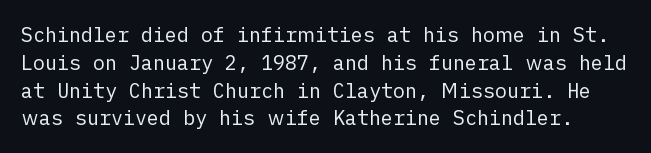
Ink coverage per letter is moderate at most. Underline: absent. The tracking reads as untouched default to a designer's eye. Does the lettering tilt? It doesn't — this is upright.
